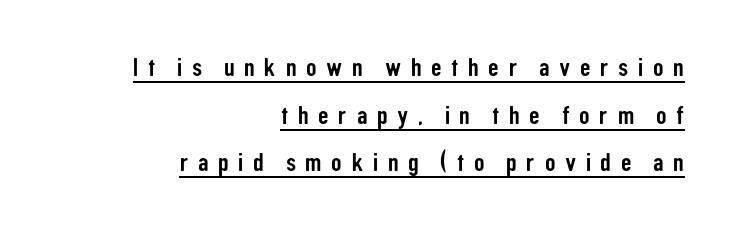
Check the space under the baseline: a stroke is drawn there. Do the letters lean? They stand straight. A student would call this right alignment; a typographer would say flush right, rag left. The letterforms stand isolated, each surrounded by extra space.
